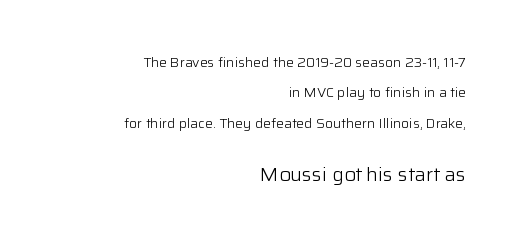
The lower block of text is set noticeably larger than the block above it. Ordinary non-slanted type is in use. This sample uses plain, unmodified letter spacing. The baseline area is clear. Vertical stems look standard width or narrower in stroke.
